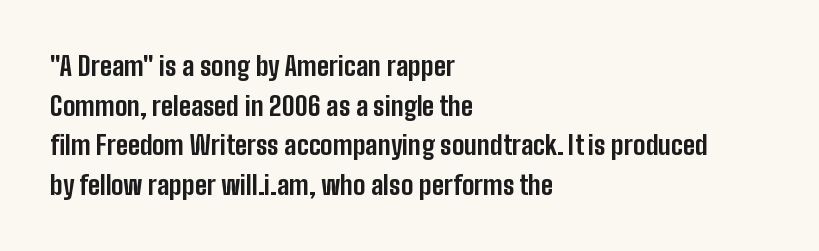
The image shows 26 px bold type, upright; set left-aligned, normal line spacing (1.52x), normal letter spacing, not underlined.
